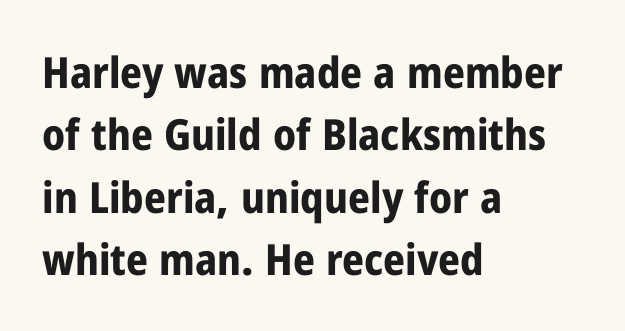
The image shows 43 px bold, condensed sans-serif type, upright; set left-aligned, normal line spacing (1.45x), normal letter spacing, not underlined; low stroke contrast and a medium x-height.
